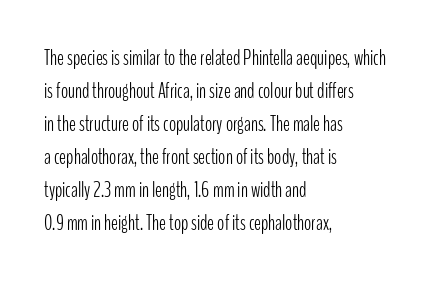
No italicization has been applied; the sample stays upright. This rendering features lettering with no underline. Summary of weight: not heavy and not bold. The typesetter chose a ragged-right arrangement here. The vertical gap from one line to the next is medium.
